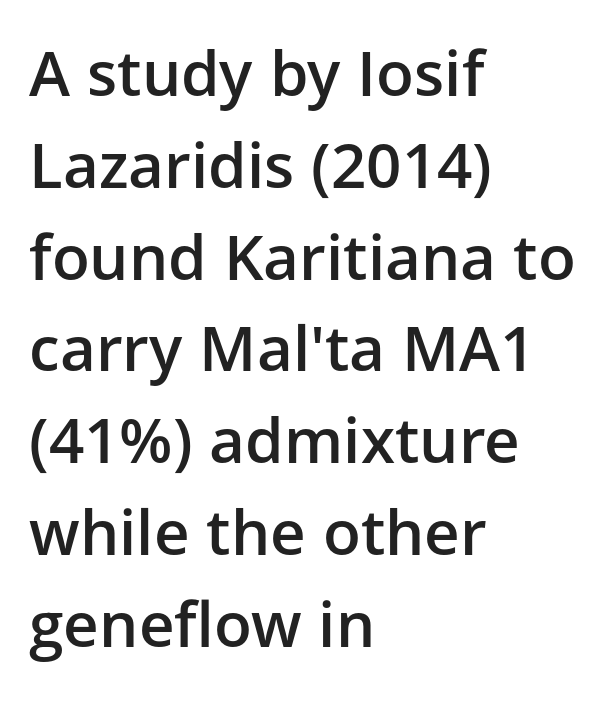
The image shows 62 px semibold sans-serif type, upright; set left-aligned, normal line spacing (1.48x), normal letter spacing, not underlined; low stroke contrast and a medium x-height.
